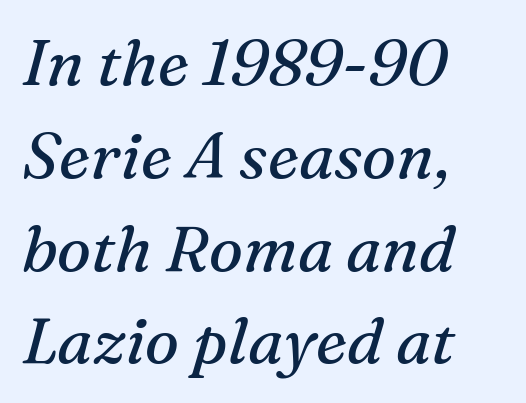
The face used here is proportionally spaced, like ordinary book or web type. Beneath every word, the page is bare. The typeface chosen for these lines features serifs. In terms of letterspacing, this is plain default setting. Does the lettering tilt? It does — this is italic.
